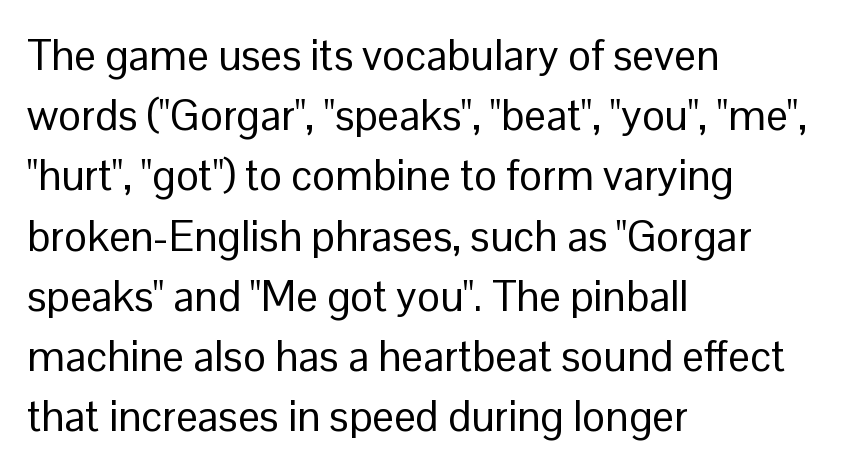
Q: Is the text bold? A: No.
Q: Is the text italic (slanted)? A: No, it is upright.
Q: Is the typeface a serif or a sans-serif typeface? A: Sans-serif.
Q: Is the text underlined? A: No.
Q: How is the paragraph aligned? A: Left-aligned.
Q: Is the spacing between letters normal or unusually wide? A: Normal.
Q: Is the spacing between lines tight, normal or loose? A: Normal.
Q: Width (condensed, normal, or wide)? A: Normal.
Q: Stroke contrast? A: Low.
Q: x-height? A: Medium.
Q: Monospaced? A: No.
